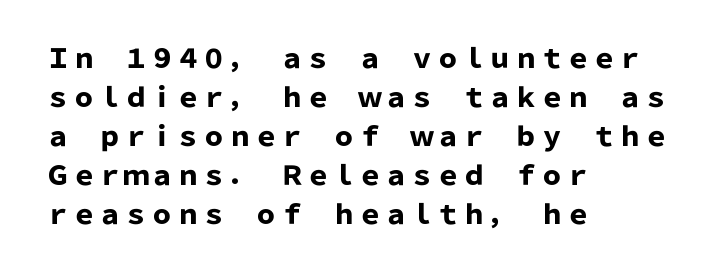
The image shows 26 px bold type, upright; set left-aligned, normal line spacing (1.5x), normal letter spacing, not underlined.
